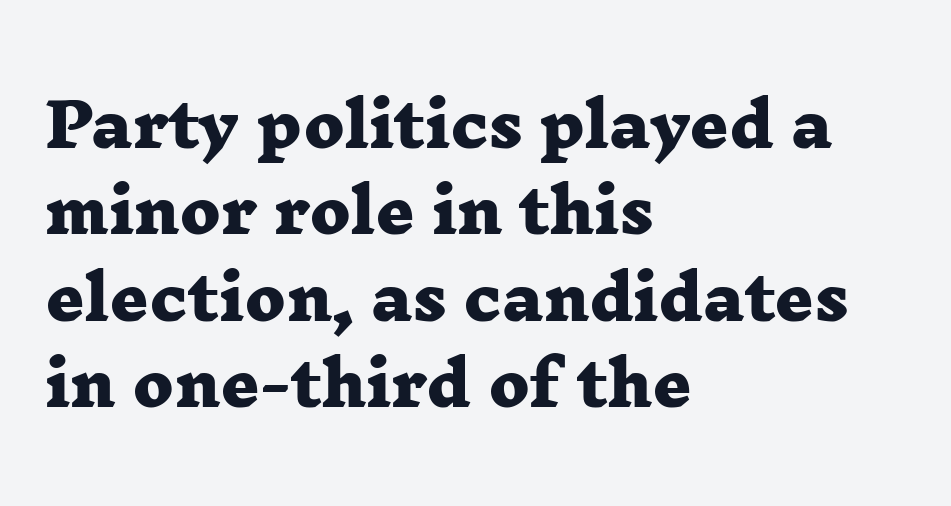
Q: Is the text bold? A: Yes.
Q: Is the typeface a serif or a sans-serif typeface? A: Serif.
Q: Is the text underlined? A: No.
Q: How is the paragraph aligned? A: Left-aligned.
Q: Is the spacing between letters normal or unusually wide? A: Normal.
Q: Is the spacing between lines tight, normal or loose? A: Normal.
Q: Width (condensed, normal, or wide)? A: Wide.
Q: Stroke contrast? A: Low.
Q: x-height? A: Medium.
Q: Monospaced? A: No.
